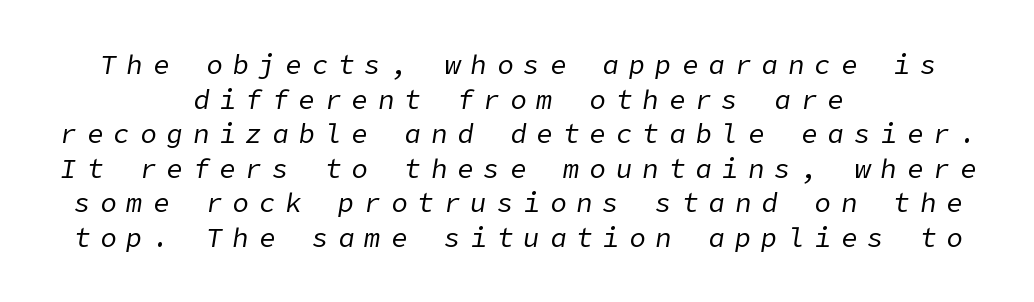
The image shows 27 px text type, italic (leaning right); set centered, normal line spacing (1.28x), unusually wide letter spacing (+0.38 em), not underlined.
